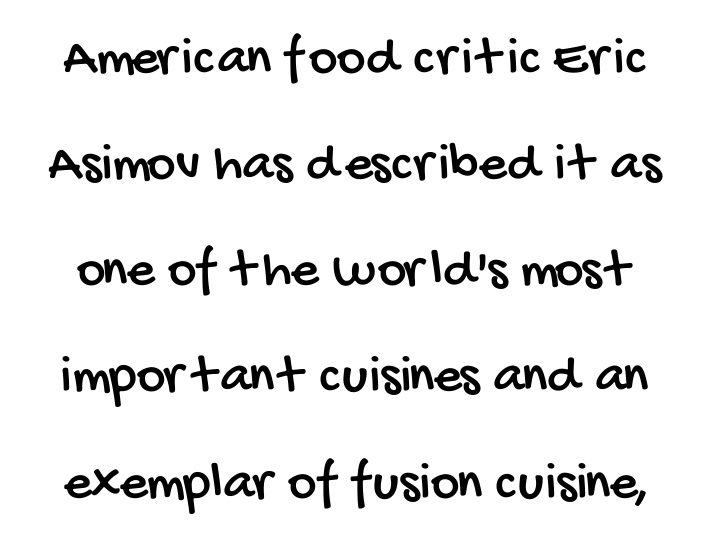
Descenders hang freely into open space. Students, observe: this is what heavily led, spacious text looks like. The face used here is rendered with its standard letterfit. Nope, no serifs anywhere on these letters.
